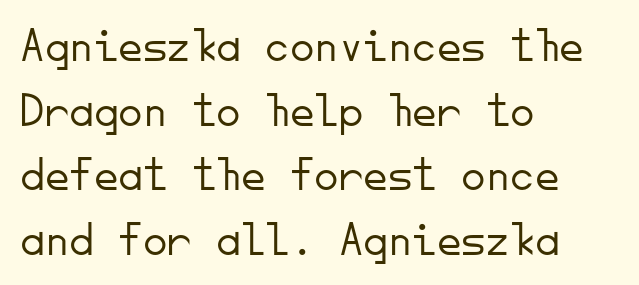
Q: Is the text bold? A: No.
Q: Is the text italic (slanted)? A: No, it is upright.
Q: Is the typeface a serif or a sans-serif typeface? A: Sans-serif.
Q: Is the text underlined? A: No.
Q: How is the paragraph aligned? A: Left-aligned.
Q: Is the spacing between letters normal or unusually wide? A: Normal.
Q: Is the spacing between lines tight, normal or loose? A: Normal.
Q: Width (condensed, normal, or wide)? A: Normal.
Q: Stroke contrast? A: Low.
Q: x-height? A: Small.
Q: Monospaced? A: Yes.
